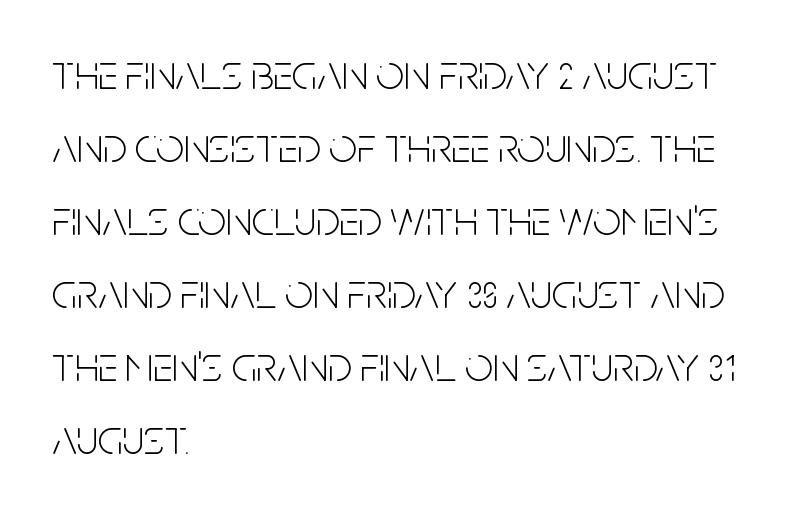
Q: Is the text bold? A: No.
Q: Is the text italic (slanted)? A: No, it is upright.
Q: Is the typeface a serif or a sans-serif typeface? A: Sans-serif.
Q: Is the text underlined? A: No.
Q: How is the paragraph aligned? A: Left-aligned.
Q: Is the spacing between letters normal or unusually wide? A: Normal.
Q: Is the spacing between lines tight, normal or loose? A: Normal.
Q: Width (condensed, normal, or wide)? A: Condensed.
Q: Stroke contrast? A: Low.
Q: x-height? A: Large.
Q: Monospaced? A: No.
